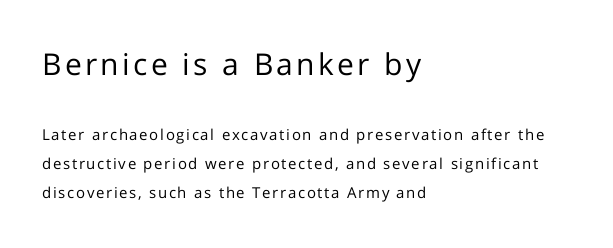
Q: Is the text bold? A: No.
Q: Is the text italic (slanted)? A: No, it is upright.
Q: Is the typeface a serif or a sans-serif typeface? A: Sans-serif.
Q: Is the text underlined? A: No.
Q: How is the paragraph aligned? A: Left-aligned.
Q: Is the spacing between lines tight, normal or loose? A: Loose.
Q: Which block of text is set in a larger size, the first (top) or the second (bottom)? A: The first (top) one.
Q: Width (condensed, normal, or wide)? A: Normal.
Q: Stroke contrast? A: Low.
Q: x-height? A: Medium.
Q: Monospaced? A: No.
